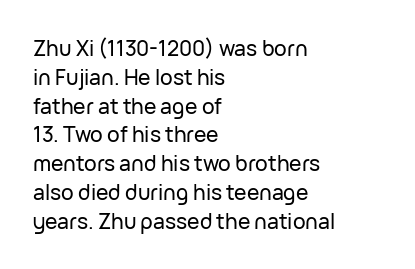
The image shows 21 px text type, upright; set left-aligned, normal line spacing (1.37x), normal letter spacing, not underlined.
